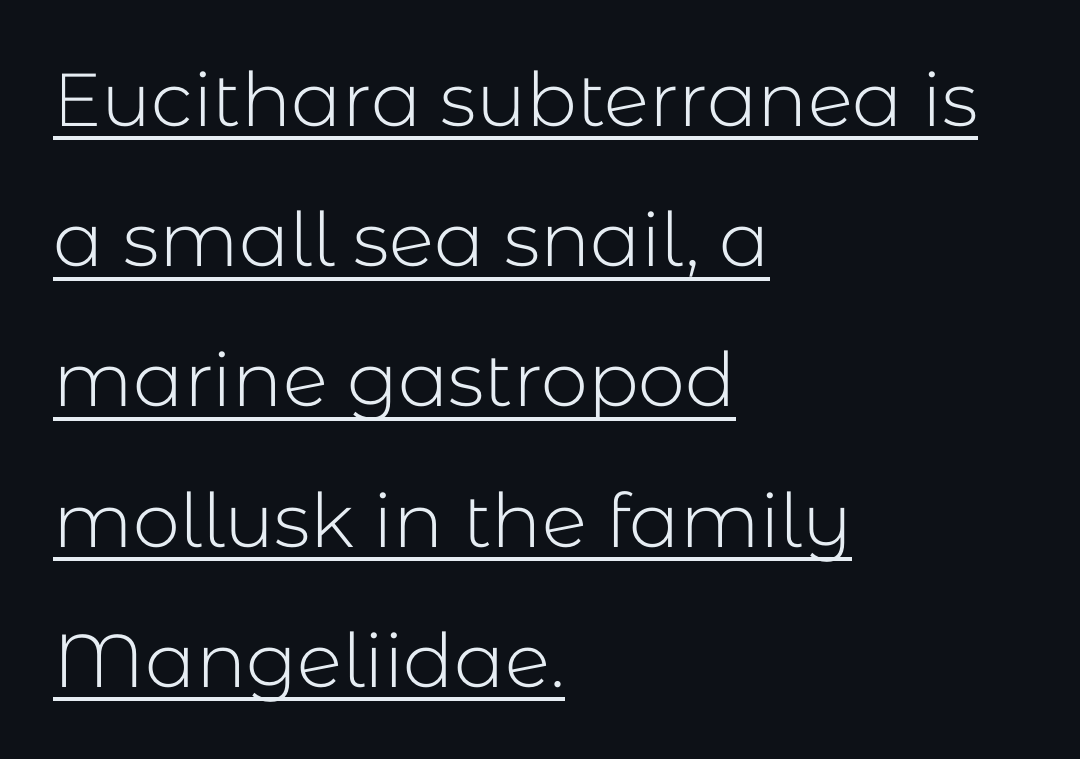
Q: Is the text bold? A: No.
Q: Is the text italic (slanted)? A: No, it is upright.
Q: Is the typeface a serif or a sans-serif typeface? A: Sans-serif.
Q: Is the text underlined? A: Yes.
Q: How is the paragraph aligned? A: Left-aligned.
Q: Is the spacing between letters normal or unusually wide? A: Normal.
Q: Width (condensed, normal, or wide)? A: Normal.
Q: Stroke contrast? A: Low.
Q: x-height? A: Medium.
Q: Monospaced? A: No.
